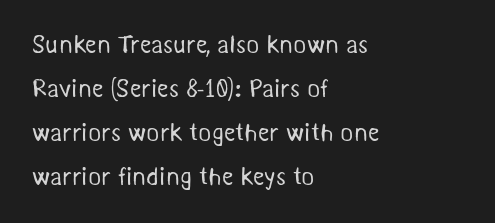
Q: Is the text bold? A: No.
Q: Is the text underlined? A: No.
Q: How is the paragraph aligned? A: Left-aligned.
Q: Is the spacing between letters normal or unusually wide? A: Normal.
